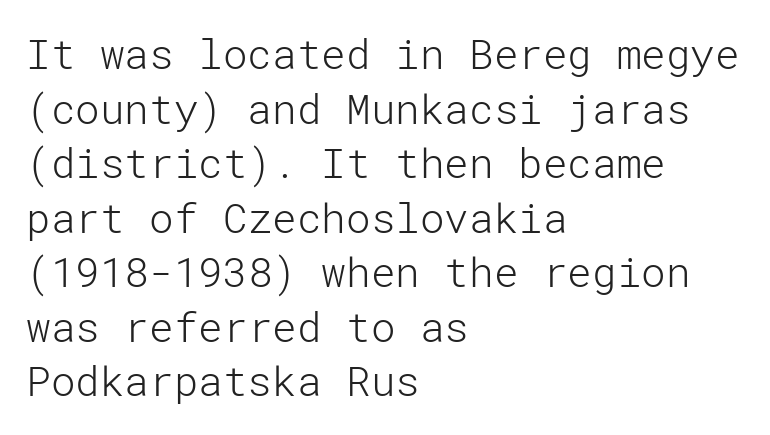
A bare baseline throughout the passage. Is there much room between lines? A standard amount, neither cramped nor airy. You can tell from the bare stems that sans-serif type was used. Compared with a centered layout, this one pins lines to the left instead. A roman cut, with each character standing at attention. Here the glyphs are tracked normally, forming tight word shapes.
